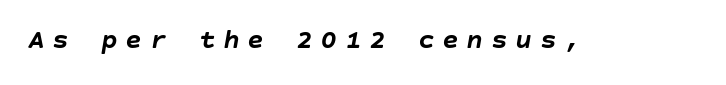
Q: Is the text bold? A: Yes.
Q: Is the text italic (slanted)? A: Yes, it leans right by about 10 degrees.
Q: Is the text underlined? A: No.
Q: Is the spacing between letters normal or unusually wide? A: Unusually wide.
Q: Width (condensed, normal, or wide)? A: Normal.
Q: Stroke contrast? A: Low.
Q: x-height? A: Large.
